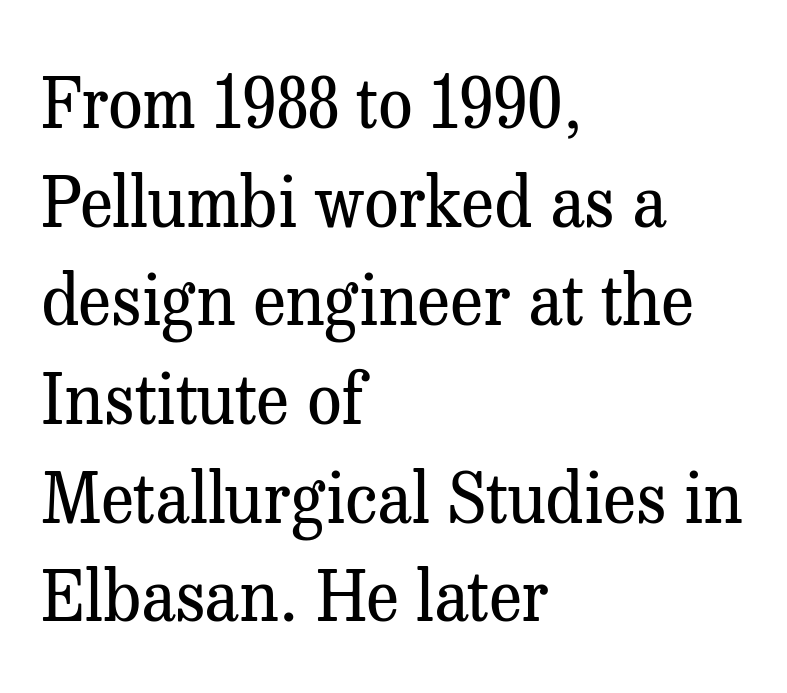
Baseline-to-baseline distance is the conventional proportion of letter height. Line starts are locked; line ends wander. These lines keep a tight, regular rhythm from letter to letter. Do the letters lean? They stand straight.
